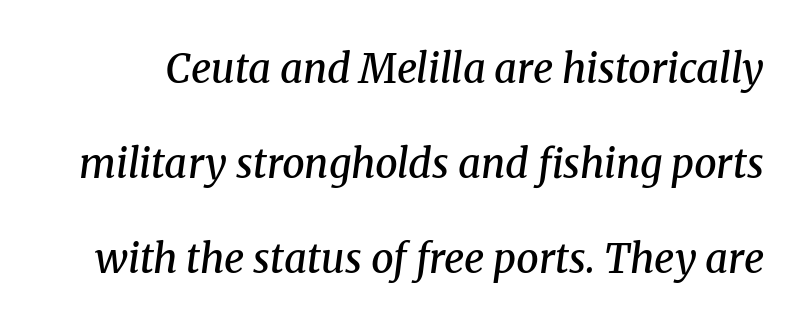
Q: Is the text bold? A: Semi-bold.
Q: Is the text italic (slanted)? A: Yes, it leans right by about 8 degrees.
Q: Is the typeface a serif or a sans-serif typeface? A: Serif.
Q: Is the text underlined? A: No.
Q: Is the spacing between letters normal or unusually wide? A: Normal.
Q: Is the spacing between lines tight, normal or loose? A: Loose.
Q: Width (condensed, normal, or wide)? A: Normal.
Q: Stroke contrast? A: Medium.
Q: x-height? A: Medium.
Q: Monospaced? A: No.
